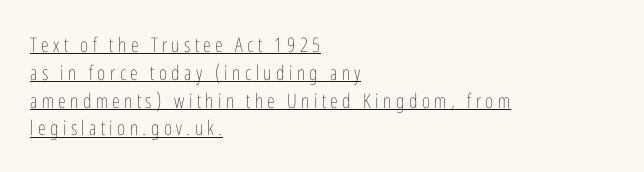
The image shows 20 px text type, upright; set left-aligned, normal line spacing (1.39x), unusually wide letter spacing (+0.22 em), underlined.
